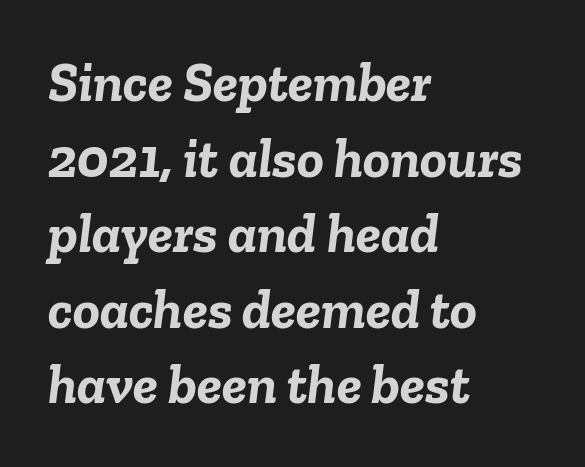
{"italic": "yes", "lean": "right", "slant_degrees": 6, "bold": "yes", "weight": "semibold", "width": "normal", "stroke_contrast": "low", "x_height": "medium", "monospaced": "no", "underline": "no", "align": "left", "line_spacing": "normal", "line_spacing_ratio": 1.35, "letter_spacing": "normal", "letter_spacing_em": 0.0, "glyph_px": 56}
